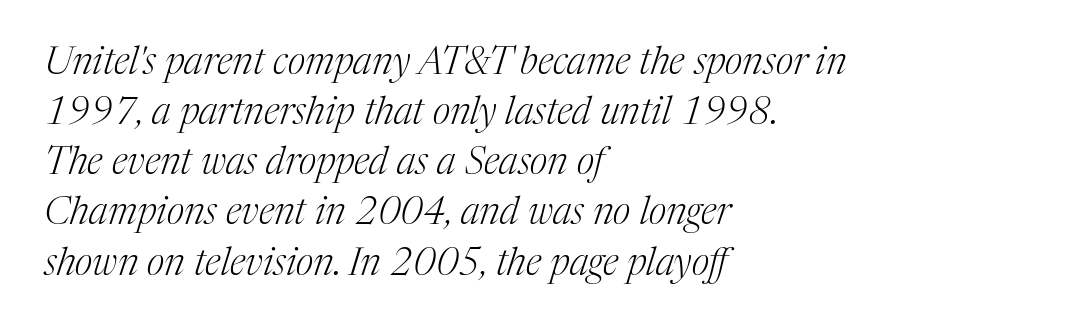
Do the characters align in a grid? No, the font is proportional. Compared with typical paragraphs, the rows here are spaced about the same. Bare-footed words on every line. Stem width sits at or under what a default text font uses.
